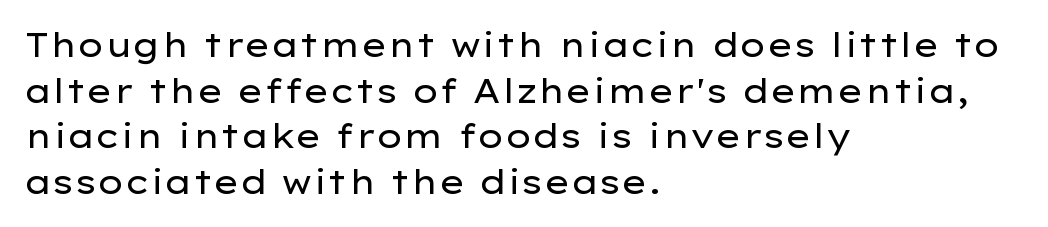
Q: Is the text bold? A: No.
Q: Is the text italic (slanted)? A: No, it is upright.
Q: Is the typeface a serif or a sans-serif typeface? A: Sans-serif.
Q: Is the text underlined? A: No.
Q: How is the paragraph aligned? A: Left-aligned.
Q: Is the spacing between letters normal or unusually wide? A: Normal.
Q: Is the spacing between lines tight, normal or loose? A: Normal.
Q: Width (condensed, normal, or wide)? A: Wide.
Q: Stroke contrast? A: Low.
Q: x-height? A: Medium.
Q: Monospaced? A: No.
